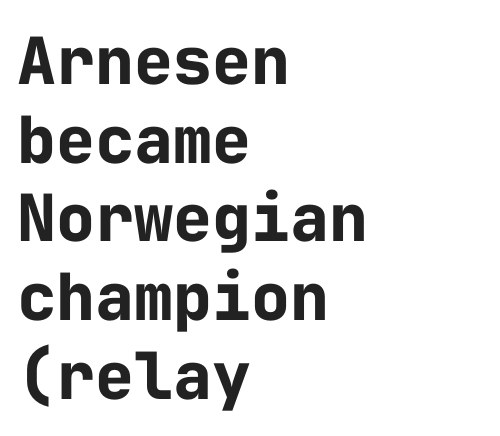
The image shows 65 px bold sans-serif type, upright, monospaced; set left-aligned, line spacing 1.21x, normal letter spacing, not underlined; low stroke contrast and a medium x-height.
